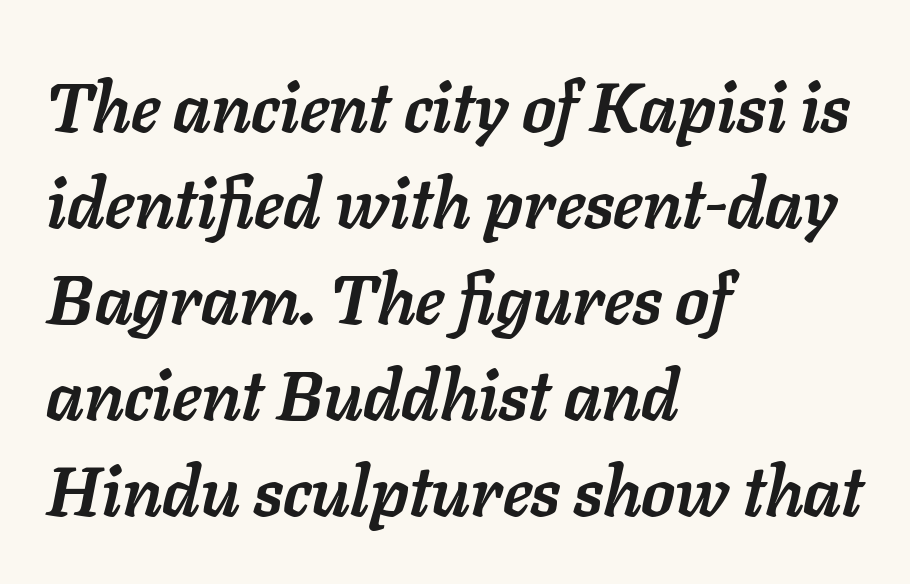
Q: Is the text bold? A: Yes.
Q: Is the text italic (slanted)? A: Yes, it leans right by about 11 degrees.
Q: Is the text underlined? A: No.
Q: How is the paragraph aligned? A: Left-aligned.
Q: Is the spacing between letters normal or unusually wide? A: Normal.
Q: Is the spacing between lines tight, normal or loose? A: Normal.
Q: Width (condensed, normal, or wide)? A: Normal.
Q: Stroke contrast? A: Low.
Q: x-height? A: Medium.
Q: Monospaced? A: No.
